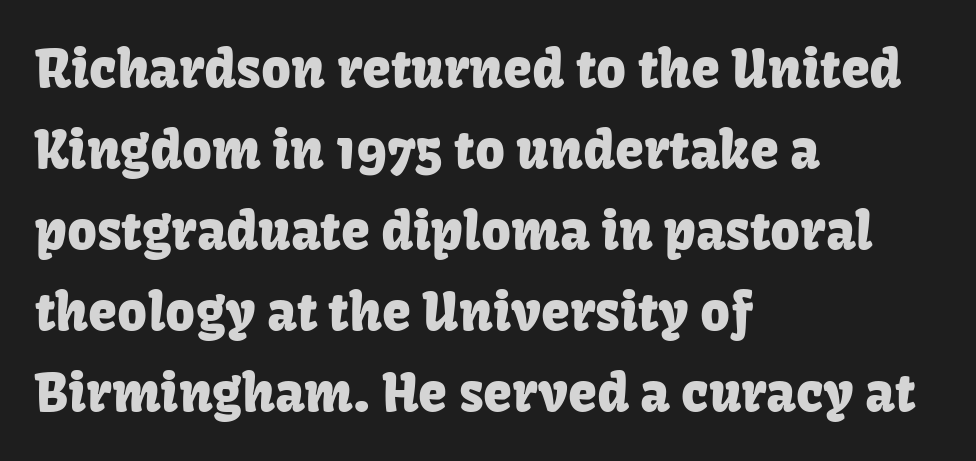
Rendered with straight, roman letterforms. Check under the words: just untouched page. Characters follow at the spacing the type designer built in. Varying glyph widths throughout — classic text-font behaviour.
